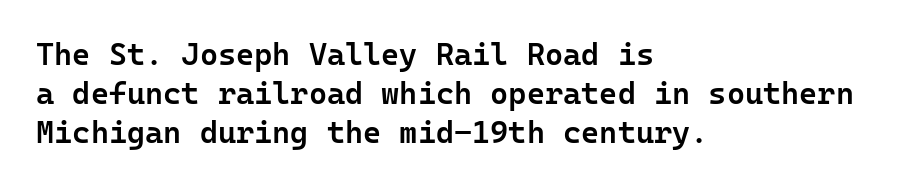
Words appear dense and cohesive because spacing is normal. A somewhat darkened texture: the type is semibold rather than bold. One glance says typical: line gaps are just what's usual. Typographically, this falls in the sans-serif category. Line starts are locked; line ends wander. This sample uses an upright cut, with every glyph sitting square on the baseline.
